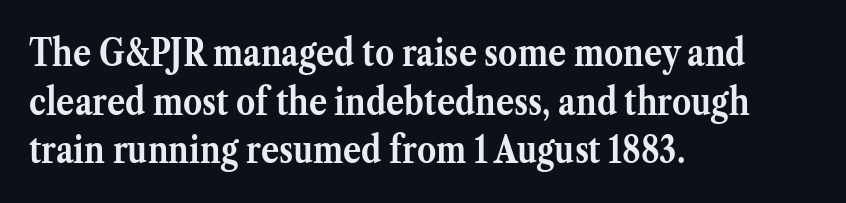
Q: Is the text bold? A: Yes.
Q: Is the text italic (slanted)? A: No, it is upright.
Q: Is the typeface a serif or a sans-serif typeface? A: Serif.
Q: Is the text underlined? A: No.
Q: How is the paragraph aligned? A: Left-aligned.
Q: Is the spacing between letters normal or unusually wide? A: Normal.
Q: Is the spacing between lines tight, normal or loose? A: Normal.
Q: Width (condensed, normal, or wide)? A: Normal.
Q: Stroke contrast? A: Medium.
Q: x-height? A: Medium.
Q: Monospaced? A: No.
